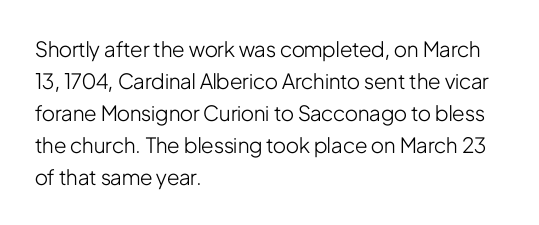
Q: Is the text bold? A: No.
Q: Is the text italic (slanted)? A: No, it is upright.
Q: Is the text underlined? A: No.
Q: How is the paragraph aligned? A: Left-aligned.
Q: Is the spacing between letters normal or unusually wide? A: Normal.
Q: Is the spacing between lines tight, normal or loose? A: Normal.
